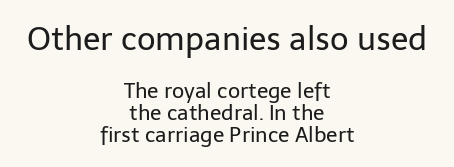
Q: Is the text bold? A: No.
Q: Is the text italic (slanted)? A: No, it is upright.
Q: Is the typeface a serif or a sans-serif typeface? A: Sans-serif.
Q: Is the text underlined? A: No.
Q: How is the paragraph aligned? A: Centered.
Q: Is the spacing between letters normal or unusually wide? A: Normal.
Q: Is the spacing between lines tight, normal or loose? A: Tight.
Q: Which block of text is set in a larger size, the first (top) or the second (bottom)? A: The first (top) one.
Q: Width (condensed, normal, or wide)? A: Normal.
Q: Stroke contrast? A: Low.
Q: x-height? A: Medium.
Q: Monospaced? A: No.
